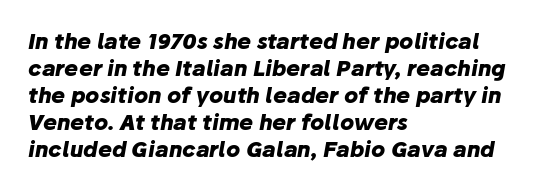
Glance below the letters and you will spot only blank space. Inter-character spacing is left at the font's built-in metrics. The setting favours the left margin, as ordinary paragraphs usually do. Italic: yes, the glyphs are oblique. Look at the stroke-to-counter ratio: heavy, a bold.
